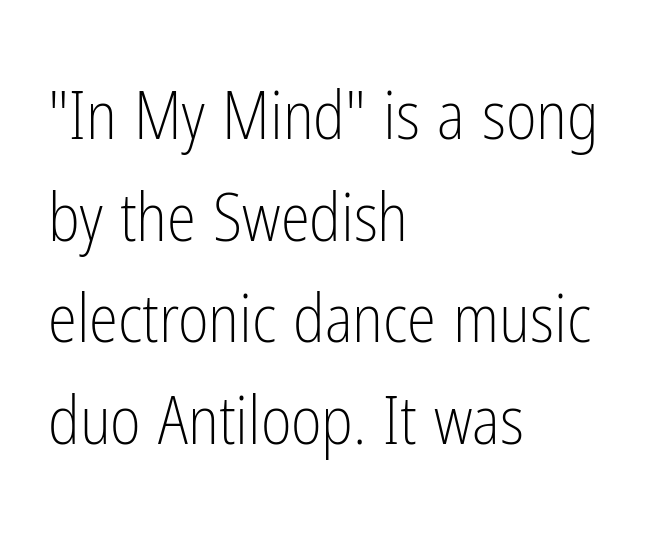
The designer left line spacing at the default. The typesetting does not lean heavy: it is not bold. Letter spacing: default. The foot of each line stays bare and open. The paragraph shown leans on its left margin.
